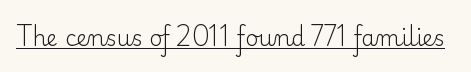
Q: Is the text bold? A: No.
Q: Is the text italic (slanted)? A: No, it is upright.
Q: Is the text underlined? A: Yes.
Q: Is the spacing between letters normal or unusually wide? A: Normal.
